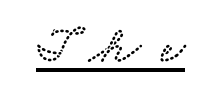
Q: Is the typeface a serif or a sans-serif typeface? A: Serif.
Q: Is the text underlined? A: Yes.
Q: Is the spacing between letters normal or unusually wide? A: Unusually wide.
Q: Width (condensed, normal, or wide)? A: Wide.
Q: Stroke contrast? A: Low.
Q: x-height? A: Small.
Q: Monospaced? A: No.
